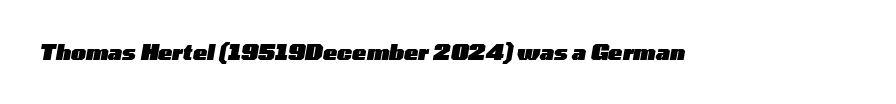
{"italic": "yes", "lean": "right", "slant_degrees": 10, "bold": "yes", "underline": "no", "letter_spacing": "normal", "letter_spacing_em": 0.0, "glyph_px": 21}
